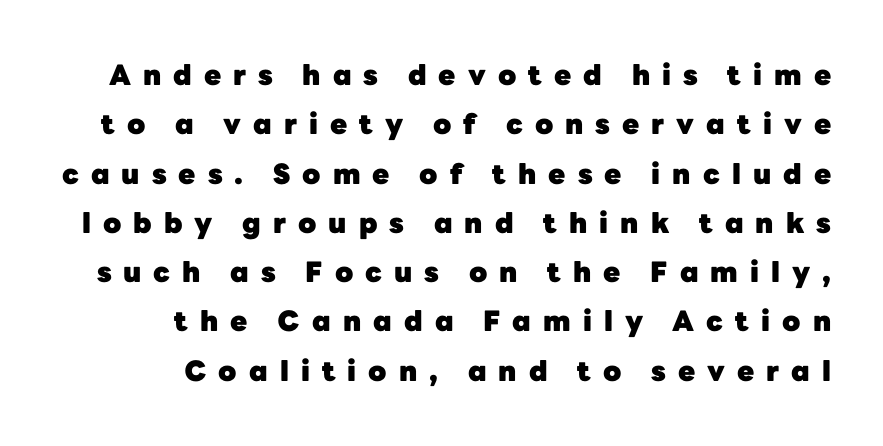
{"serif": "no", "italic": "no", "bold": "yes", "weight": "heavy", "width": "normal", "stroke_contrast": "low", "x_height": "medium", "monospaced": "no", "underline": "no", "align": "right", "line_spacing_ratio": 1.76, "letter_spacing": "wide", "letter_spacing_em": 0.43, "glyph_px": 28}
